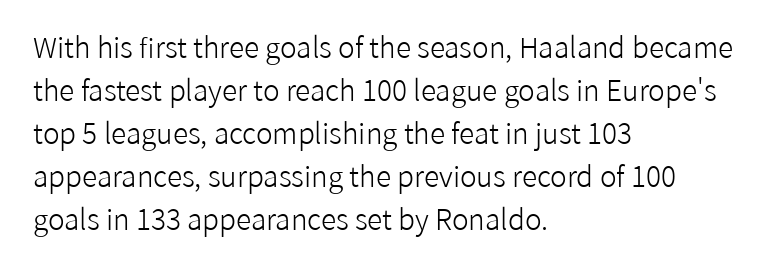
Designer's note — italics off, roman on. Is the letter spacing exaggerated? No — it looks like the ordinary default. The paragraph shown leans on its left margin. Underlining? Definitely not there. Proportional: the letters do not fall into vertical columns. In terms of letterform style, serifs are entirely absent.
